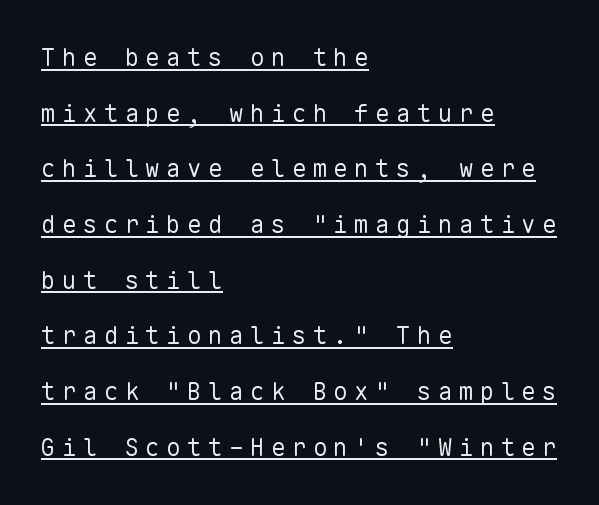
The image shows 24 px text type, upright; set left-aligned, loose line spacing (2.32x), unusually wide letter spacing (+0.27 em), underlined.
